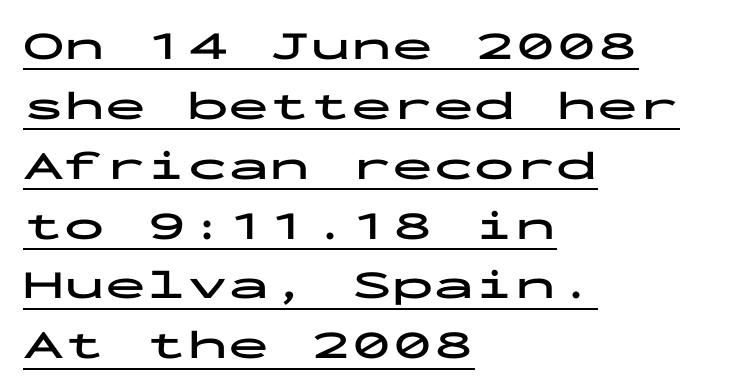
Every character sits straight up, as roman type does. Observe the ordinary spacing: letters are neighbours, not strangers. The designer went with a sans here, leaving each stem footless. Underlining? Definitely there. Baseline-to-baseline distance is the conventional proportion of letter height. Each line starts at the same left margin while the right side varies.
